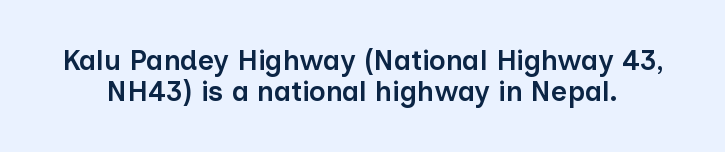
The line texture is even and compact thanks to regular tracking. The baseline area is clear. Each letter keeps its own natural width here, so spacing adapts to shape. The lettering stays uniformly vertical, giving the passage a roman look. A bit beefed up — I'd call it semibold rather than bold.
